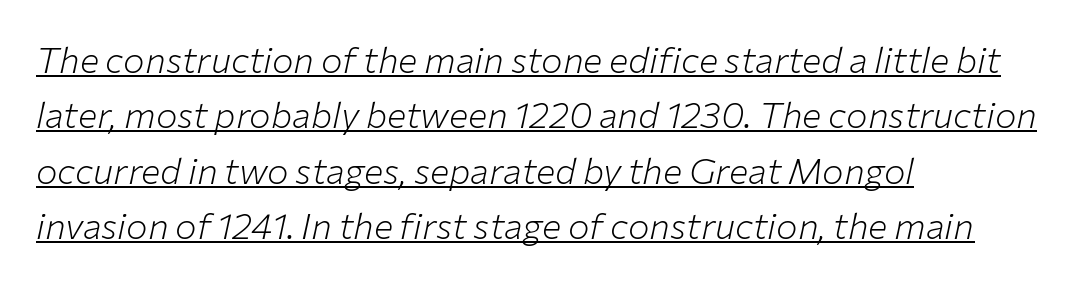
This sample has the flowing, uneven cadence of proportional lettering. This block has exactly the height ordinary leading produces. The rendering keeps characters at their native spacing. You can see a thin bar hugging the bottom of the glyphs.
